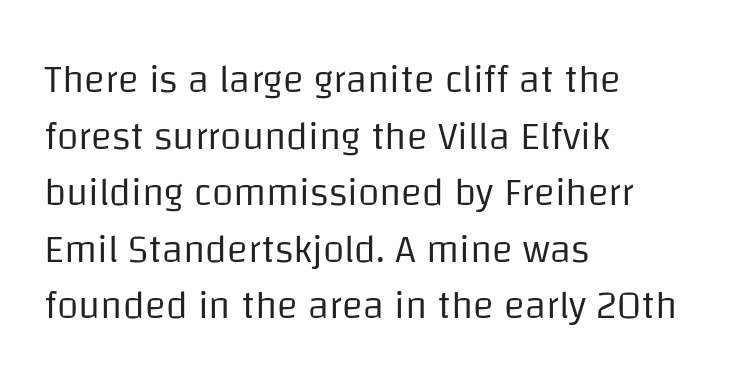
Posture: straight, roman, zero tilt. Check the space under the baseline: it is left empty. Varying glyph widths throughout — classic text-font behaviour. The gaps between neighbouring characters are ordinary and unremarkable. These lines are composed in type without serifs.
